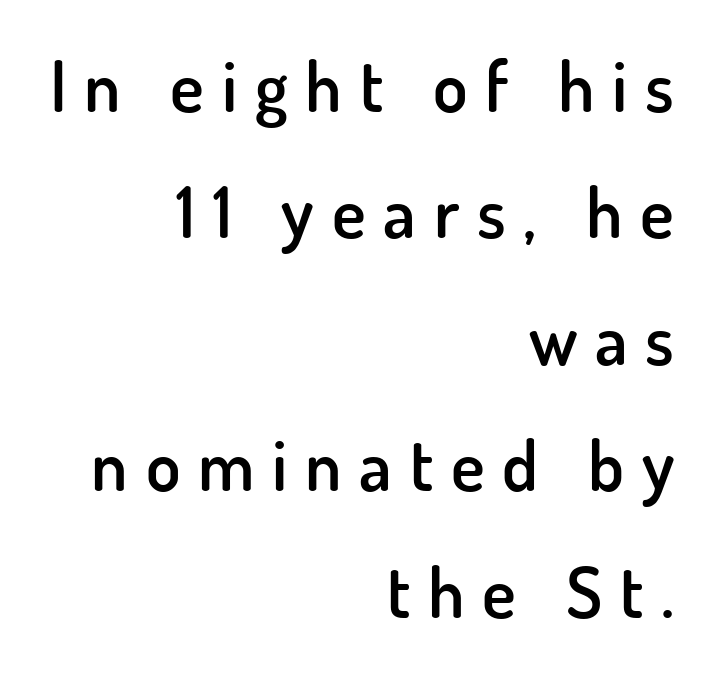
The image shows 71 px semibold sans-serif type, upright; set right-aligned, line spacing 1.78x, unusually wide letter spacing (+0.25 em), not underlined; low stroke contrast and a small x-height.
